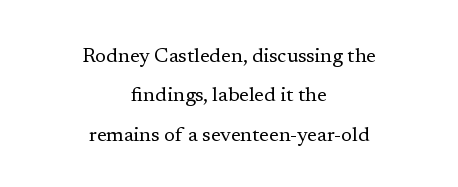
The image shows 20 px text type, upright; set centered, loose line spacing (1.97x), normal letter spacing, not underlined.
